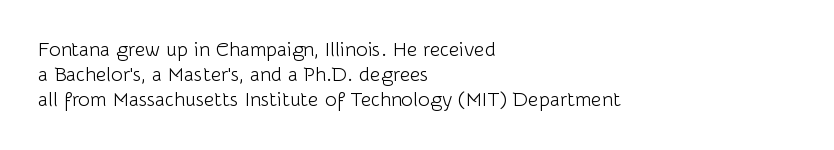
The image shows 20 px text type, upright; set left-aligned, line spacing 1.24x, normal letter spacing, not underlined.
